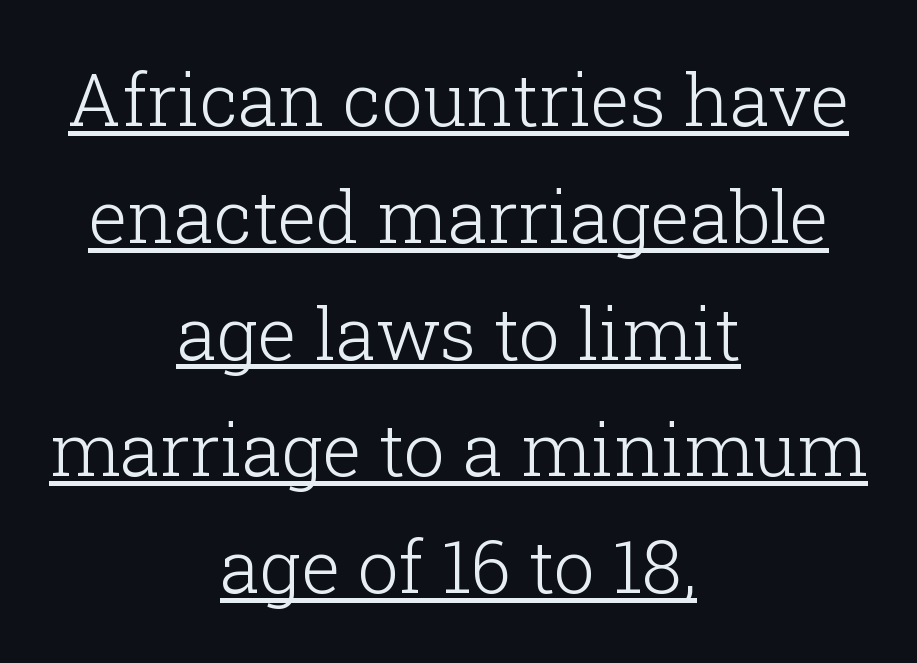
The typeface has the unassuming heft of standard copy or less. Tall strokes in this sample are plumb rather than angled. This is underlined copy, the kind a proofreader might mark for attention. Look at the bottom of the vertical strokes: they flare into serifs here.
